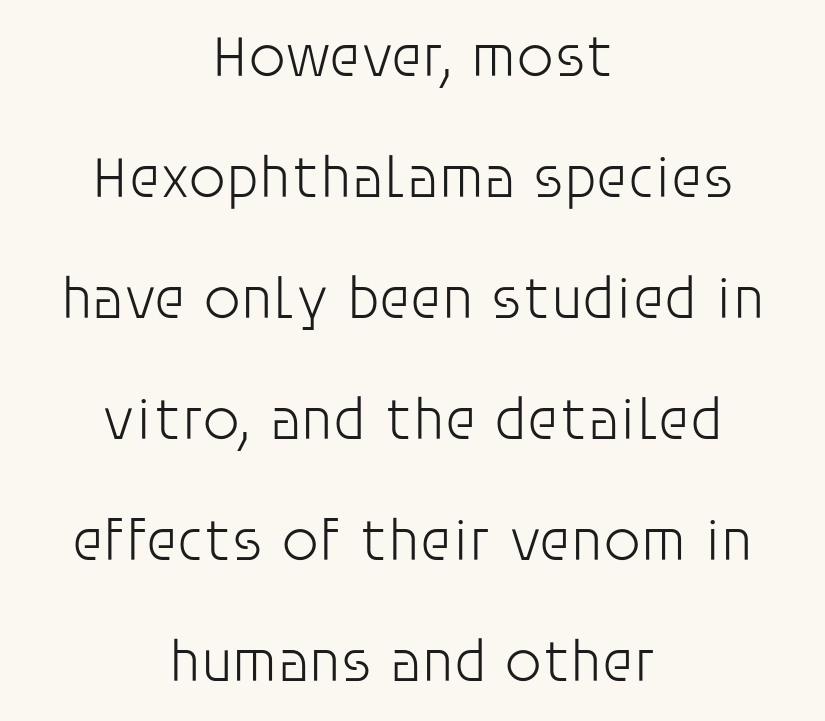
The image shows 59 px light sans-serif type, upright; set centered, loose line spacing (2.05x), normal letter spacing, not underlined; low stroke contrast and a large x-height.
